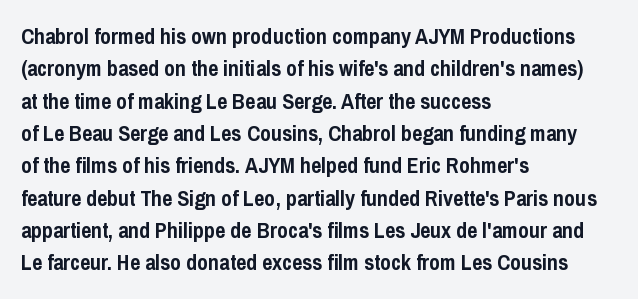
This block has exactly the height ordinary leading produces. A roman cut, with each character standing at attention. Typesetter's note: full bold, strokes at maximum text heaviness. The rendering anchors every line to the left-hand side.
